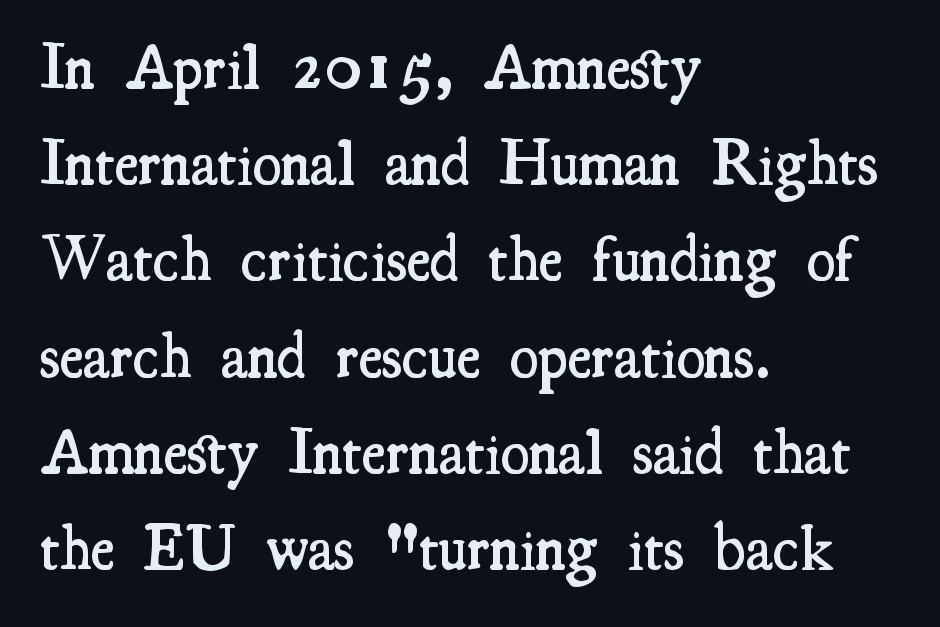
Q: Is the text bold? A: Semi-bold.
Q: Is the text italic (slanted)? A: No, it is upright.
Q: Is the typeface a serif or a sans-serif typeface? A: Serif.
Q: Is the text underlined? A: No.
Q: How is the paragraph aligned? A: Left-aligned.
Q: Is the spacing between letters normal or unusually wide? A: Normal.
Q: Is the spacing between lines tight, normal or loose? A: Normal.
Q: Width (condensed, normal, or wide)? A: Condensed.
Q: Stroke contrast? A: Medium.
Q: x-height? A: Small.
Q: Monospaced? A: No.
